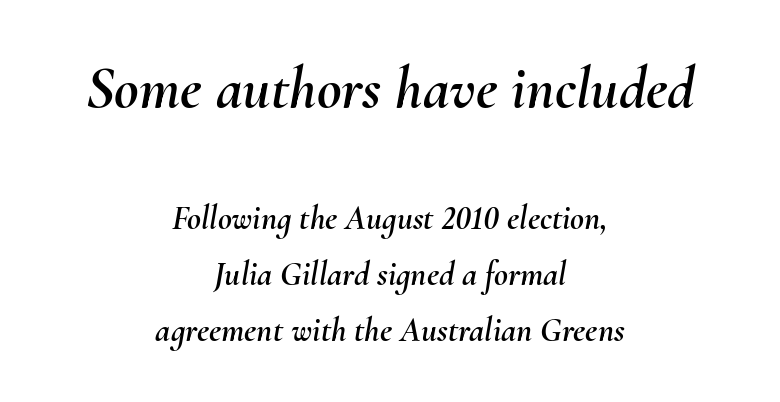
{"italic": "yes", "lean": "right", "slant_degrees": 10, "width": "normal", "stroke_contrast": "medium", "x_height": "small", "monospaced": "no", "underline": "no", "align": "center", "line_spacing": "normal", "line_spacing_ratio": 1.64, "letter_spacing": "normal", "letter_spacing_em": 0.0, "larger_block": "first", "size_ratio": 1.76, "glyph_px": 60}
